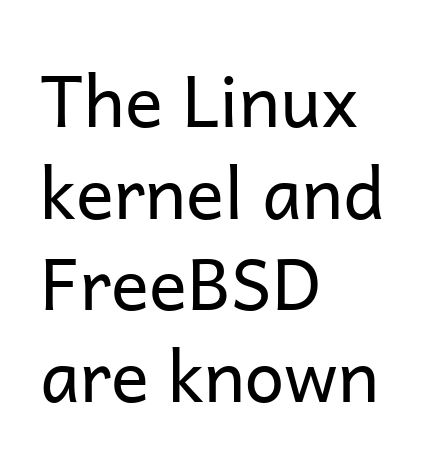
Q: Is the text bold? A: No.
Q: Is the text italic (slanted)? A: No, it is upright.
Q: Is the typeface a serif or a sans-serif typeface? A: Sans-serif.
Q: Is the text underlined? A: No.
Q: How is the paragraph aligned? A: Left-aligned.
Q: Is the spacing between letters normal or unusually wide? A: Normal.
Q: Is the spacing between lines tight, normal or loose? A: Normal.
Q: Width (condensed, normal, or wide)? A: Normal.
Q: Stroke contrast? A: Low.
Q: x-height? A: Medium.
Q: Monospaced? A: No.
